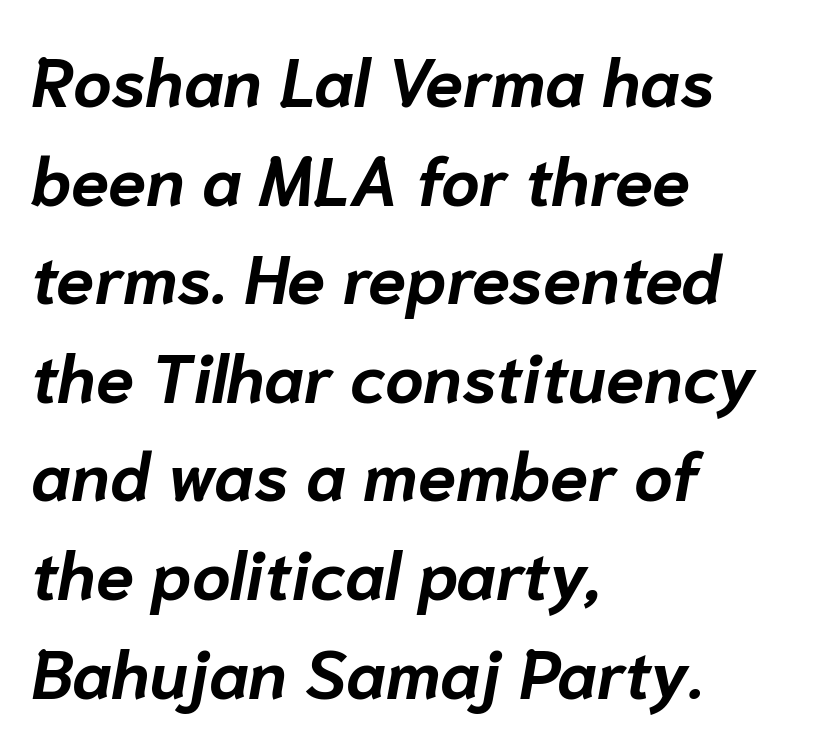
Q: Is the text bold? A: Yes.
Q: Is the text italic (slanted)? A: Yes, it leans right by about 10 degrees.
Q: Is the text underlined? A: No.
Q: How is the paragraph aligned? A: Left-aligned.
Q: Is the spacing between letters normal or unusually wide? A: Normal.
Q: Is the spacing between lines tight, normal or loose? A: Normal.
Q: Width (condensed, normal, or wide)? A: Normal.
Q: Stroke contrast? A: Low.
Q: x-height? A: Medium.
Q: Monospaced? A: No.
